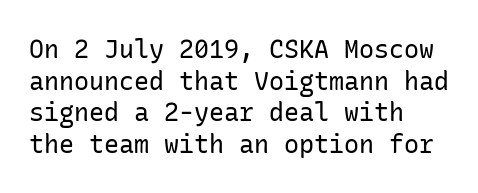
Q: Is the text bold? A: No.
Q: Is the text italic (slanted)? A: No, it is upright.
Q: Is the text underlined? A: No.
Q: How is the paragraph aligned? A: Left-aligned.
Q: Is the spacing between letters normal or unusually wide? A: Normal.
Q: Is the spacing between lines tight, normal or loose? A: Normal.
